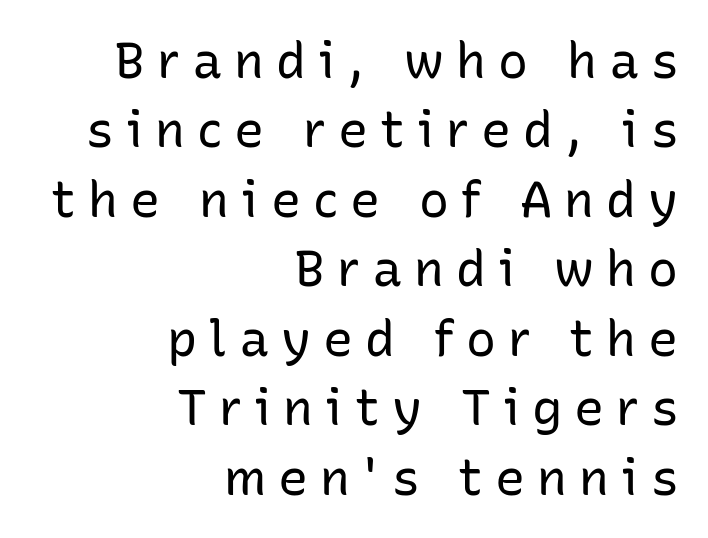
No extra ink here — the face is not bold. The font's upright variant was chosen for this text. Think of a printed novel: that variable character pitch is what you see here. Compared with typical paragraphs, the rows here are spaced about the same. Serif or sans? Sans — the stroke terminals are bare.
